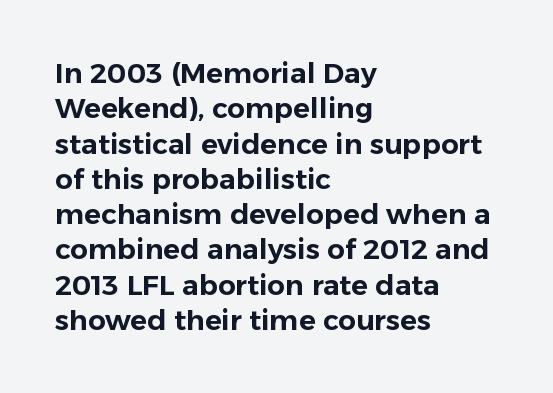
These lines are rendered in a variable-pitch font. Beneath every word, the page is bare. Vertically, the passage feels balanced, rows spaced as you'd expect. The characters display no serif detailing; their extremities are plain. The gaps between neighbouring characters are ordinary and unremarkable.
